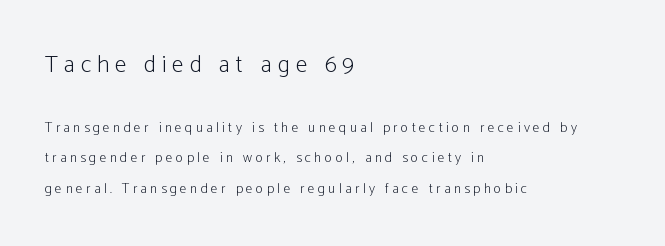
{"italic": "no", "bold": "no", "underline": "no", "align": "left", "line_spacing": "loose", "line_spacing_ratio": 2.16, "letter_spacing": "wide", "letter_spacing_em": 0.24, "larger_block": "first", "size_ratio": 1.71, "glyph_px": 24}
